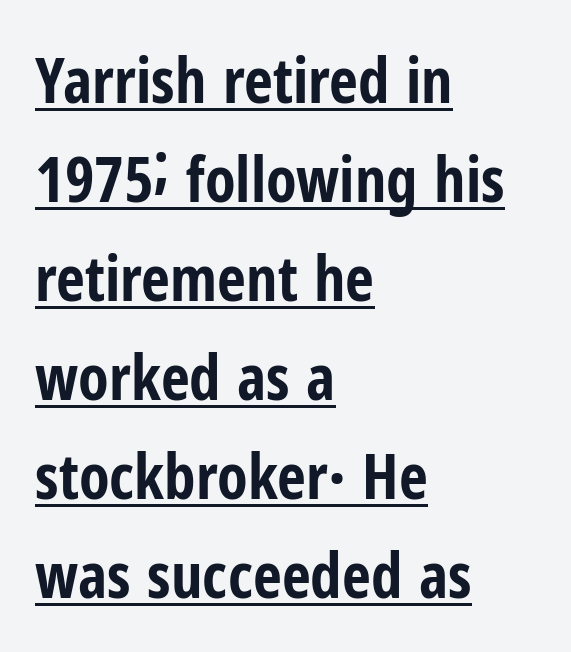
{"serif": "no", "italic": "no", "bold": "yes", "weight": "bold", "width": "condensed", "stroke_contrast": "low", "x_height": "medium", "monospaced": "no", "underline": "yes", "align": "left", "line_spacing": "normal", "line_spacing_ratio": 1.57, "letter_spacing": "normal", "letter_spacing_em": 0.0, "glyph_px": 63}
